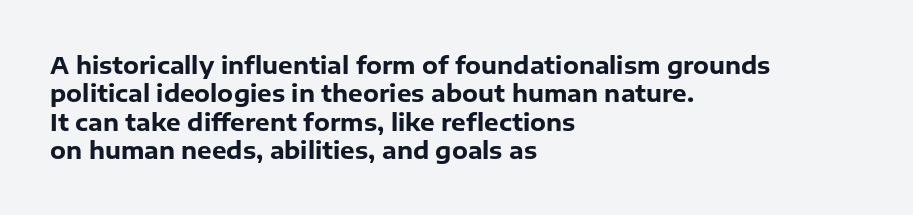
{"italic": "no", "bold": "yes", "underline": "no", "align": "left", "line_spacing_ratio": 1.23, "letter_spacing": "normal", "letter_spacing_em": 0.0, "glyph_px": 23}
